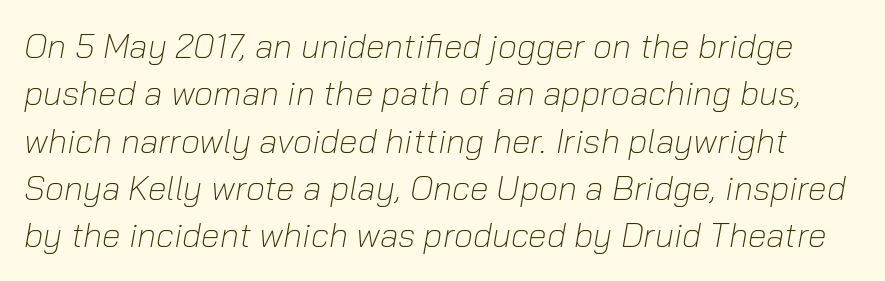
{"italic": "yes", "lean": "right", "slant_degrees": 10, "bold": "no", "weight": "light", "width": "normal", "stroke_contrast": "low", "x_height": "medium", "monospaced": "no", "underline": "no", "line_spacing": "normal", "line_spacing_ratio": 1.39, "letter_spacing": "normal", "letter_spacing_em": 0.0, "glyph_px": 34}
